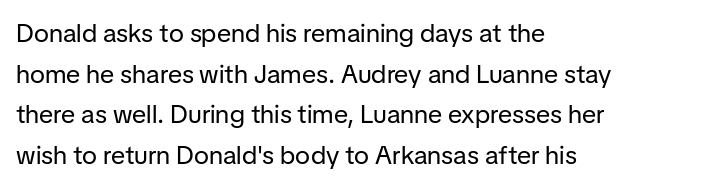
The zone under the glyphs is completely vacant. Letters have the restrained weight of plain body copy at most. Line beginnings align vertically; line endings do not. The gaps between neighbouring characters are ordinary and unremarkable.
